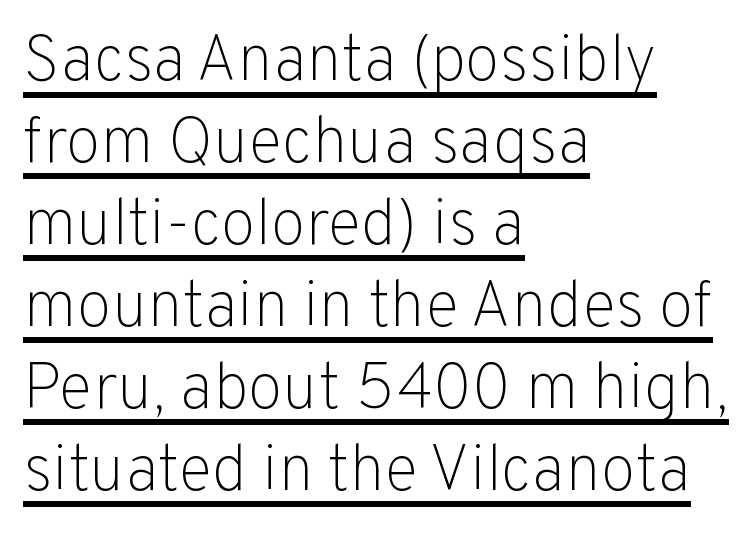
The image shows 64 px light sans-serif type, upright; set left-aligned, normal line spacing (1.28x), normal letter spacing, underlined; low stroke contrast and a medium x-height.
